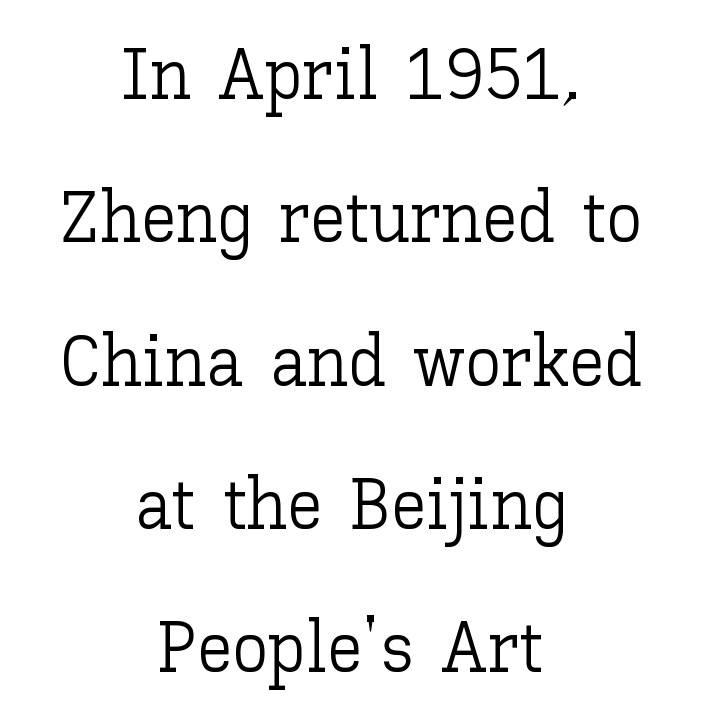
{"italic": "no", "bold": "no", "weight": "light", "width": "normal", "stroke_contrast": "low", "x_height": "medium", "monospaced": "no", "underline": "no", "align": "center", "line_spacing": "loose", "line_spacing_ratio": 1.99, "letter_spacing": "normal", "letter_spacing_em": 0.0, "glyph_px": 72}
